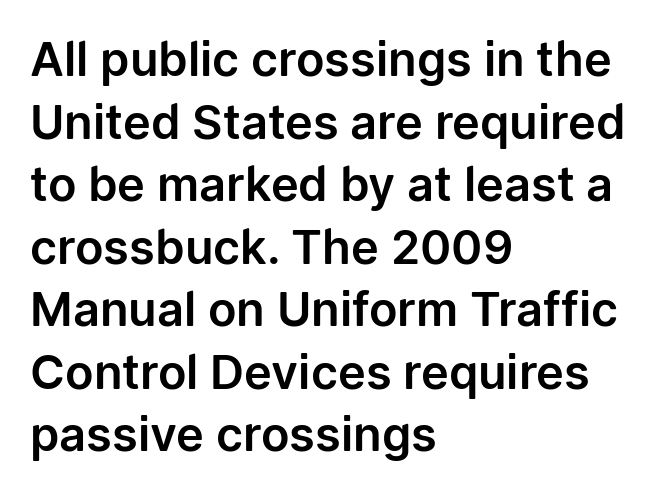
{"serif": "no", "italic": "no", "width": "normal", "stroke_contrast": "low", "x_height": "medium", "monospaced": "no", "underline": "no", "align": "left", "line_spacing": "normal", "line_spacing_ratio": 1.33, "letter_spacing": "normal", "letter_spacing_em": 0.0, "glyph_px": 47}
